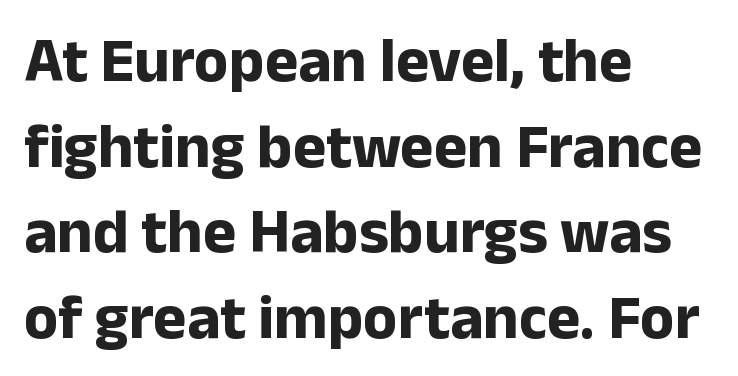
The image shows 63 px bold sans-serif type, upright; set left-aligned, normal line spacing (1.36x), normal letter spacing, not underlined; low stroke contrast and a medium x-height.
